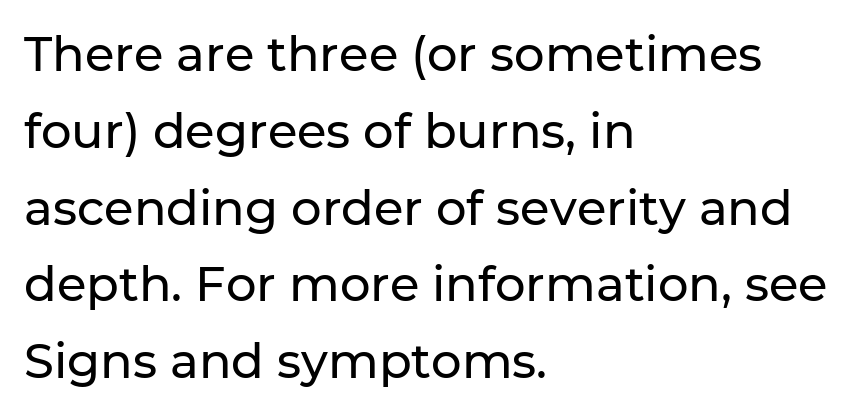
{"serif": "no", "italic": "no", "width": "normal", "stroke_contrast": "low", "x_height": "medium", "monospaced": "no", "underline": "no", "align": "left", "line_spacing": "normal", "line_spacing_ratio": 1.6, "letter_spacing": "normal", "letter_spacing_em": 0.0, "glyph_px": 48}
